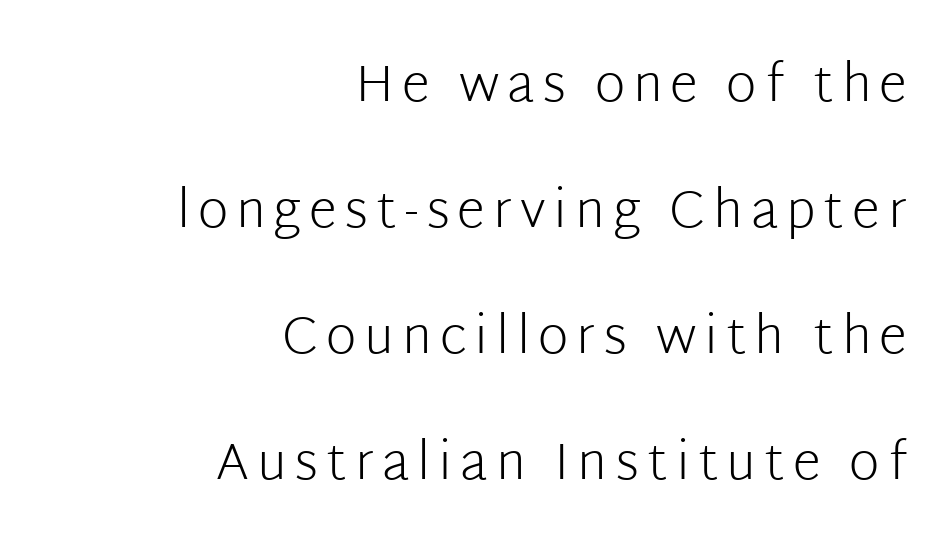
Unmarked baselines from the first word to the last. In terms of posture, this sample is upright. No extra ink here — the face is not bold. Do the characters align in a grid? No, the font is proportional. Interline gaps are noticeably wide in this sample.
